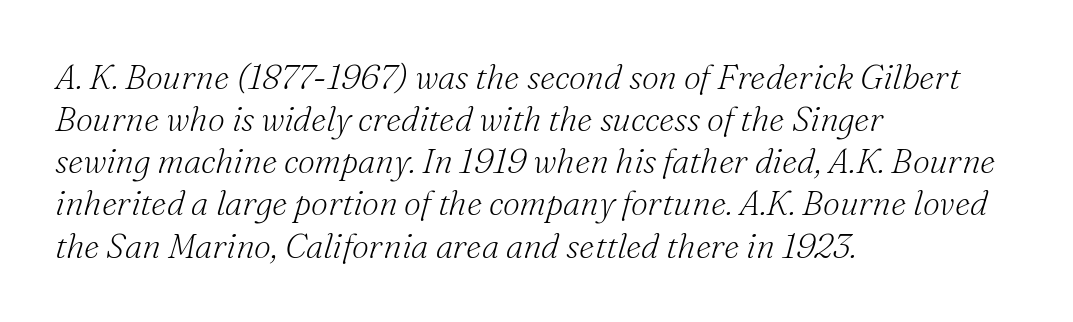
Q: Is the text bold? A: No.
Q: Is the text italic (slanted)? A: Yes, it leans right by about 16 degrees.
Q: Is the typeface a serif or a sans-serif typeface? A: Serif.
Q: Is the text underlined? A: No.
Q: How is the paragraph aligned? A: Left-aligned.
Q: Is the spacing between letters normal or unusually wide? A: Normal.
Q: Width (condensed, normal, or wide)? A: Normal.
Q: Stroke contrast? A: Medium.
Q: x-height? A: Small.
Q: Monospaced? A: No.
